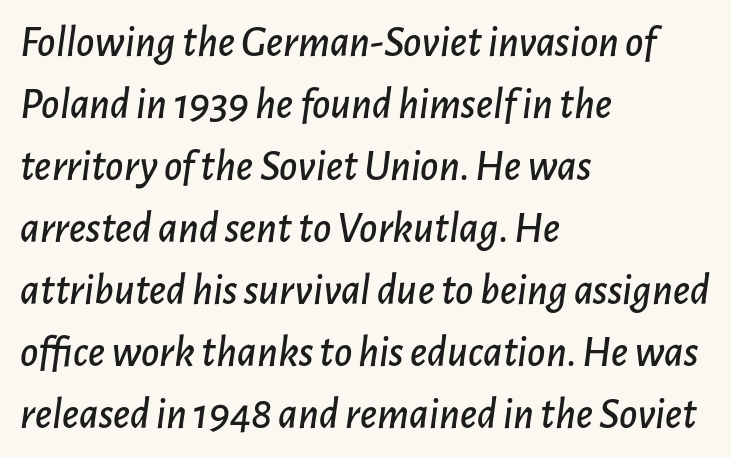
The image shows 44 px text type, italic (leaning right); set left-aligned, normal line spacing (1.41x), normal letter spacing, not underlined; low stroke contrast and a medium x-height.
